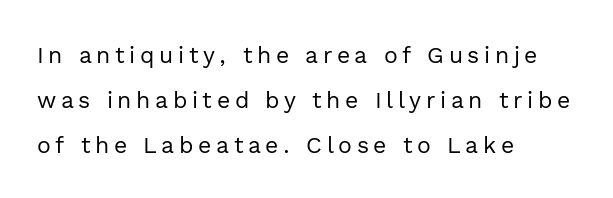
Q: Is the text bold? A: No.
Q: Is the text italic (slanted)? A: No, it is upright.
Q: Is the text underlined? A: No.
Q: How is the paragraph aligned? A: Left-aligned.
Q: Is the spacing between letters normal or unusually wide? A: Unusually wide.
Q: Is the spacing between lines tight, normal or loose? A: Loose.
